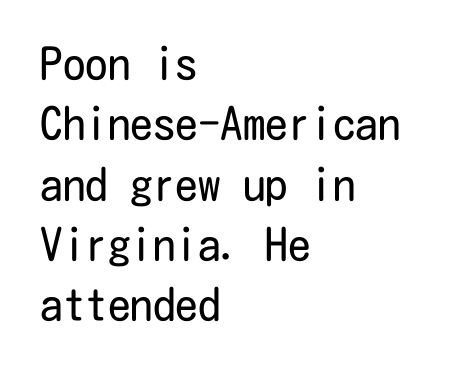
The image shows 45 px regular-weight, condensed sans-serif type, upright; set left-aligned, normal line spacing (1.34x), normal letter spacing, not underlined; low stroke contrast and a medium x-height.
